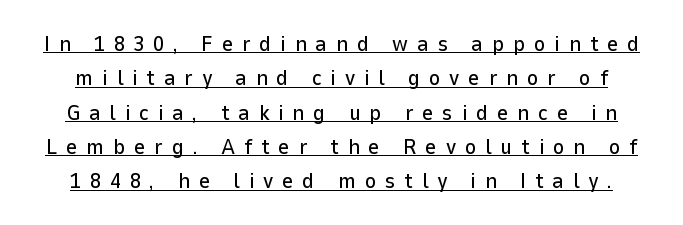
Nope, not italic — everything's standing straight. Descenders here cross a horizontal rule under the line. This rendering widens character spacing well past its baseline value. The leading is moderate, giving the passage an even texture.
